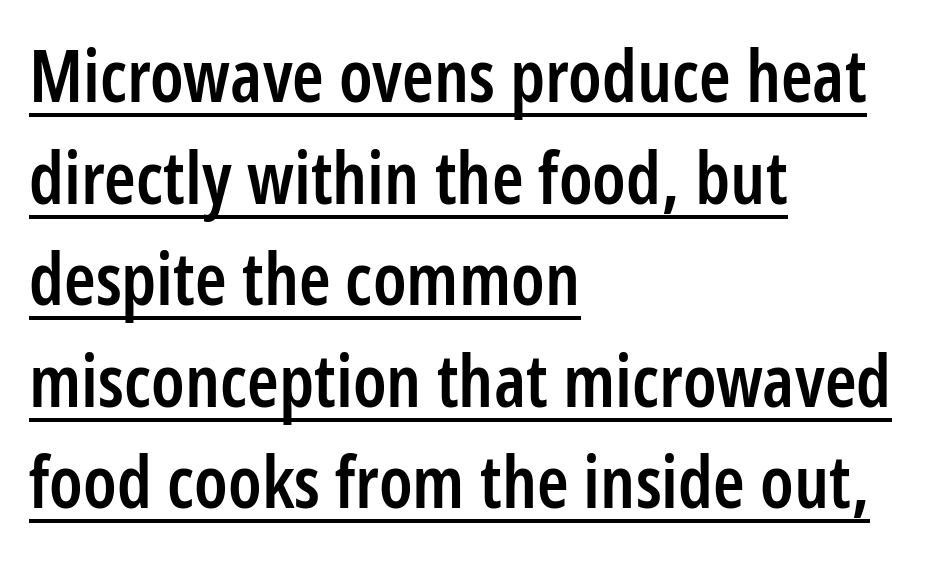
The image shows 72 px semibold, condensed sans-serif type, upright; set left-aligned, normal line spacing (1.41x), normal letter spacing, underlined; low stroke contrast and a medium x-height.
